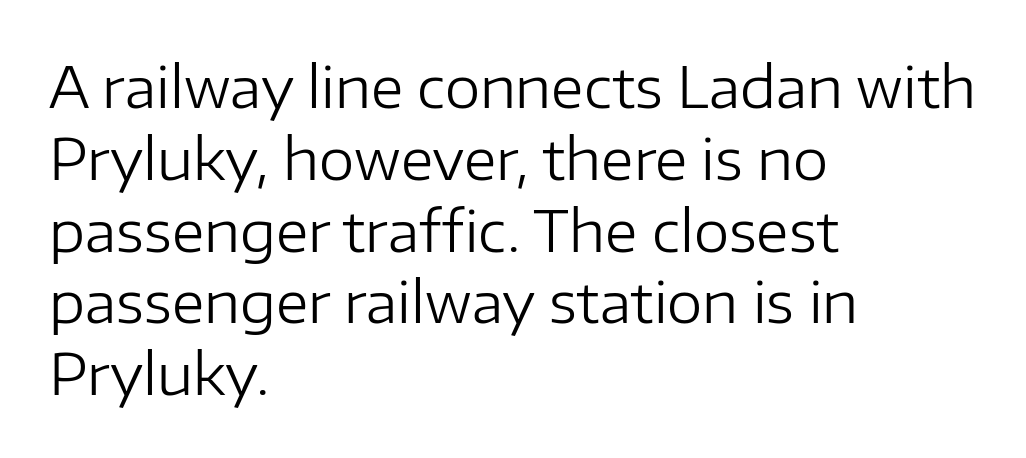
{"serif": "no", "italic": "no", "bold": "no", "weight": "regular", "width": "normal", "stroke_contrast": "low", "x_height": "medium", "monospaced": "no", "underline": "no", "align": "left", "line_spacing": "normal", "line_spacing_ratio": 1.26, "letter_spacing": "normal", "letter_spacing_em": 0.0, "glyph_px": 57}
